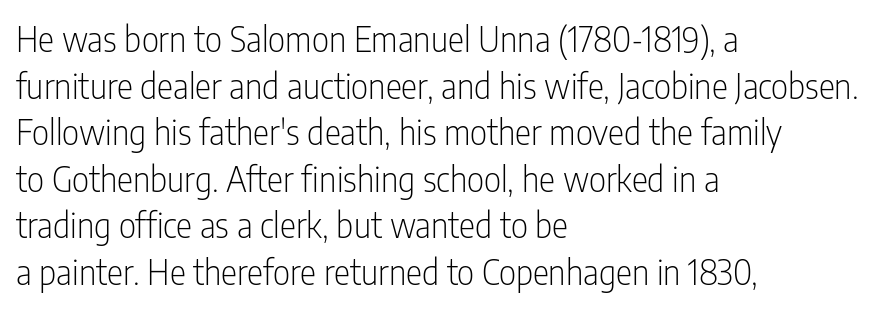
Lines of text with bare space underneath. Line spacing here is normal. Here the designer chose a conventional face with non-uniform glyph widths. The letterforms sit at book weight or below. The lines in this sample share a left origin and differ only in where they stop.
